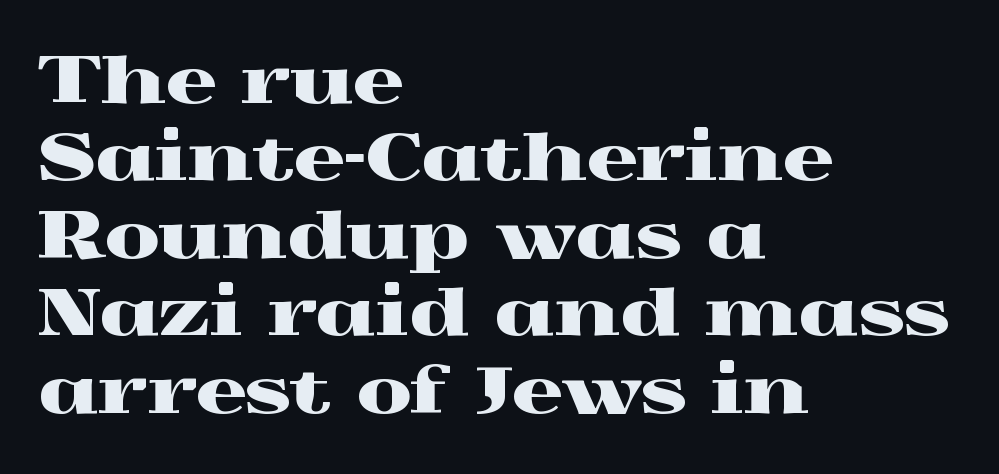
The image shows 63 px wide serif type, upright; set left-aligned, line spacing 1.23x, normal letter spacing, not underlined; a medium x-height.
